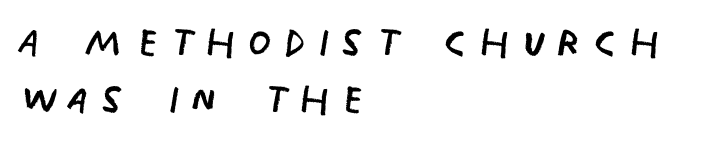
The weight tops out at a normal text grade. The passage shown is typed in a proportional face where columns would drift. The text block is weighted toward the left margin, trailing off unevenly rightward. Letters rest on an invisible, unmarked baseline.
